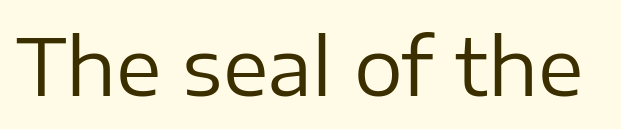
The typeface has the unassuming heft of standard copy or less. In terms of posture, this sample is upright. Students, note that the glyphs here touch the page at normal intervals. A clean baseline with only descenders dipping below it.
